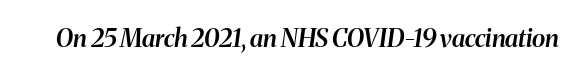
{"italic": "yes", "lean": "right", "slant_degrees": 8, "bold": "semi", "underline": "no", "letter_spacing": "normal", "letter_spacing_em": 0.0, "glyph_px": 25}
